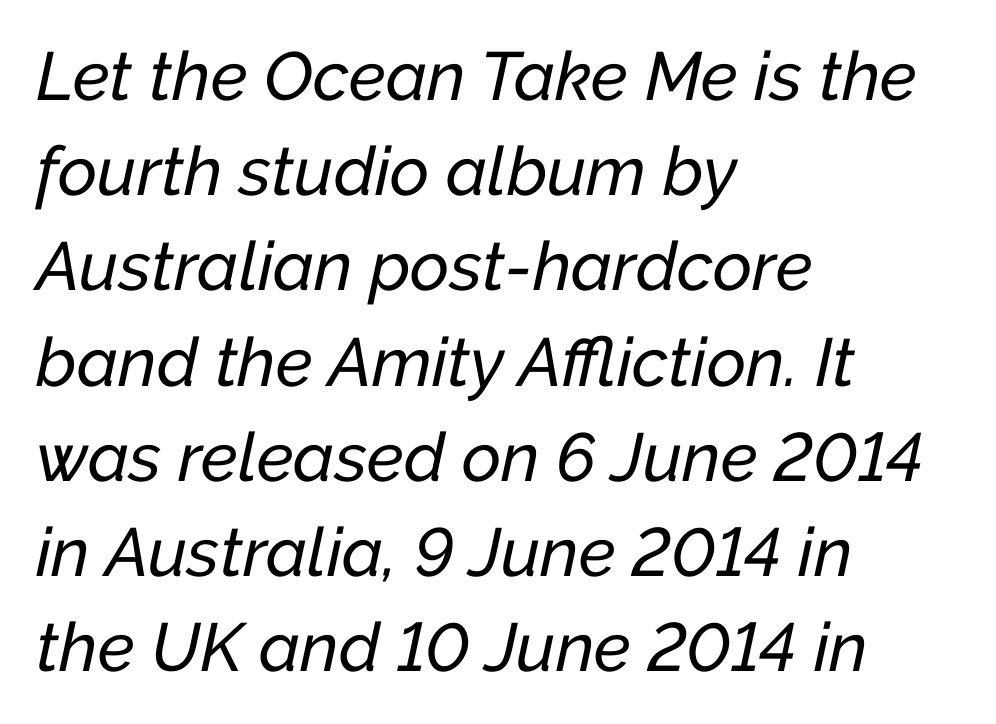
Q: Is the text italic (slanted)? A: Yes, it leans right by about 12 degrees.
Q: Is the text underlined? A: No.
Q: How is the paragraph aligned? A: Left-aligned.
Q: Is the spacing between letters normal or unusually wide? A: Normal.
Q: Is the spacing between lines tight, normal or loose? A: Normal.
Q: Width (condensed, normal, or wide)? A: Normal.
Q: Stroke contrast? A: Low.
Q: x-height? A: Medium.
Q: Monospaced? A: No.
